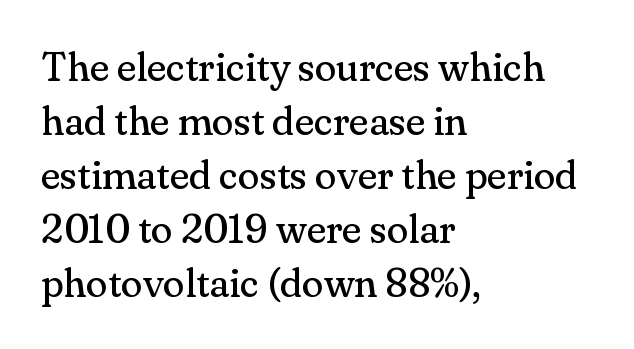
{"serif": "yes", "italic": "no", "bold": "no", "weight": "regular", "width": "normal", "stroke_contrast": "medium", "x_height": "small", "monospaced": "no", "underline": "no", "align": "left", "line_spacing": "normal", "line_spacing_ratio": 1.35, "letter_spacing": "normal", "letter_spacing_em": 0.0, "glyph_px": 40}
